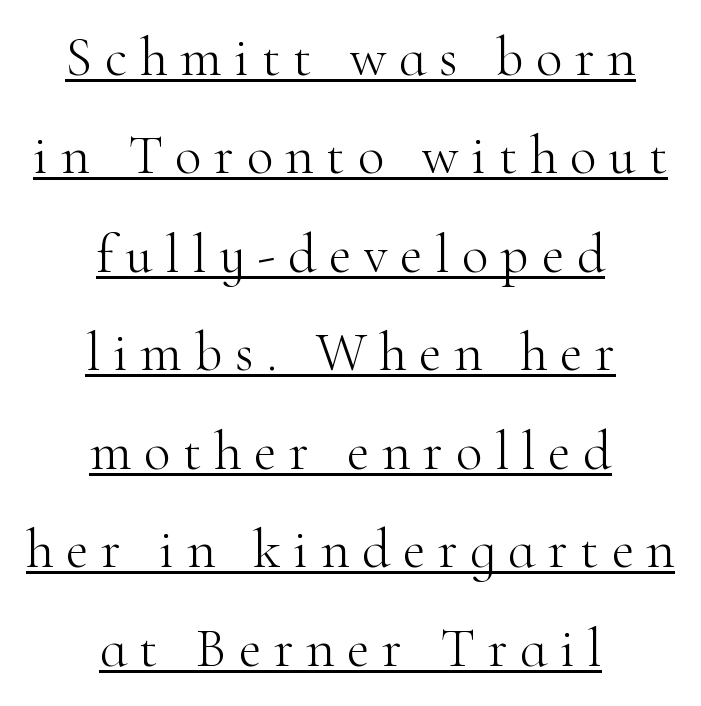
The image shows 55 px light serif type, upright; set centered, line spacing 1.79x, unusually wide letter spacing (+0.23 em), underlined; high stroke contrast and a small x-height.
